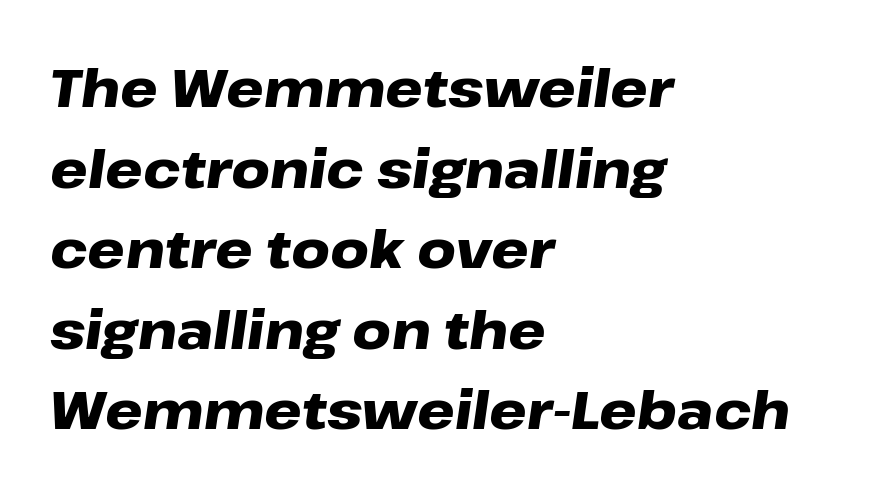
Q: Is the text bold? A: Yes.
Q: Is the text italic (slanted)? A: Yes, it leans right by about 8 degrees.
Q: Is the text underlined? A: No.
Q: How is the paragraph aligned? A: Left-aligned.
Q: Is the spacing between letters normal or unusually wide? A: Normal.
Q: Is the spacing between lines tight, normal or loose? A: Normal.
Q: Width (condensed, normal, or wide)? A: Wide.
Q: Stroke contrast? A: Low.
Q: x-height? A: Medium.
Q: Monospaced? A: No.
